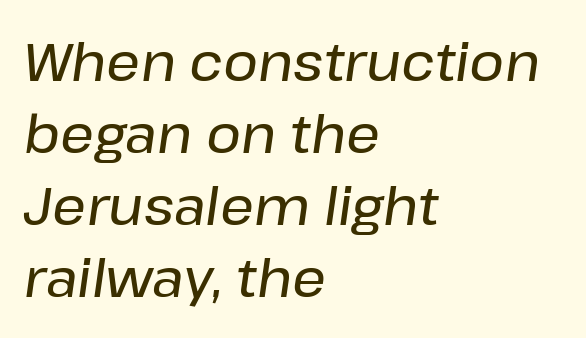
The image shows 53 px text type, italic (leaning right); set left-aligned, normal line spacing (1.36x), normal letter spacing, not underlined; low stroke contrast and a medium x-height.
